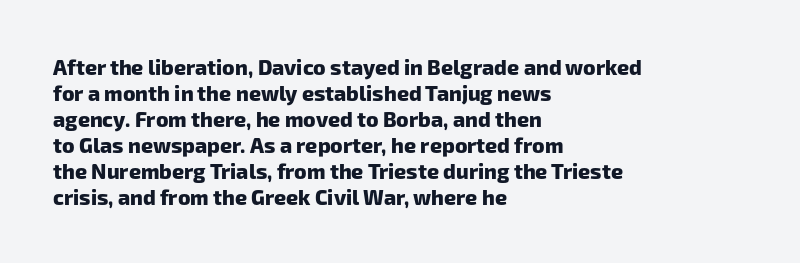
Q: Is the text bold? A: Yes.
Q: Is the text underlined? A: No.
Q: How is the paragraph aligned? A: Left-aligned.
Q: Is the spacing between letters normal or unusually wide? A: Normal.
